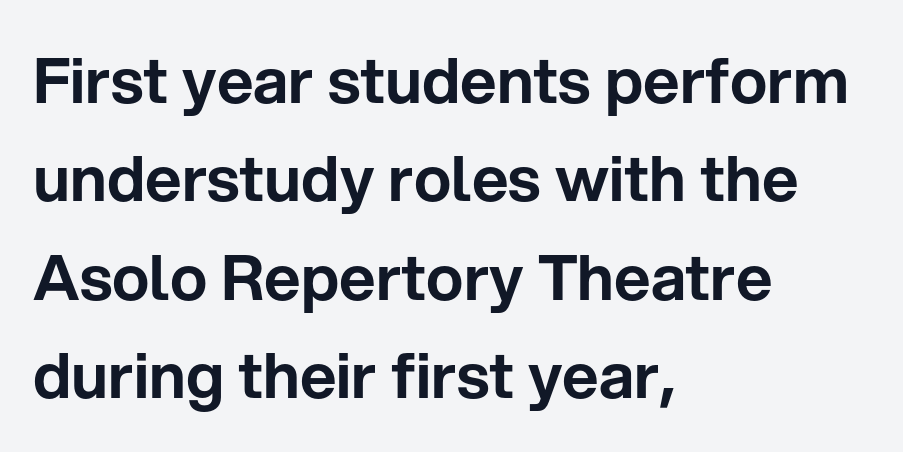
The rendering keeps characters at their native spacing. Just letters on the line, the space beneath them empty. A typesetter would call this proportional, since set widths differ per character. Whoever set this chose a conventional vertical rhythm. A typesetter would mark this as roman, not italic.
